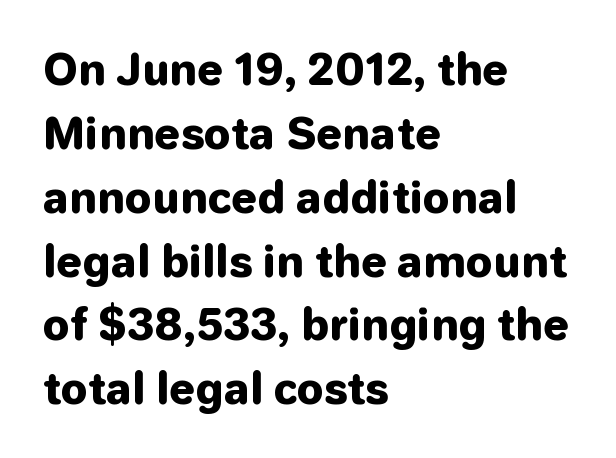
The image shows 42 px heavy sans-serif type, upright; set left-aligned, normal line spacing (1.52x), normal letter spacing, not underlined; low stroke contrast and a medium x-height.
